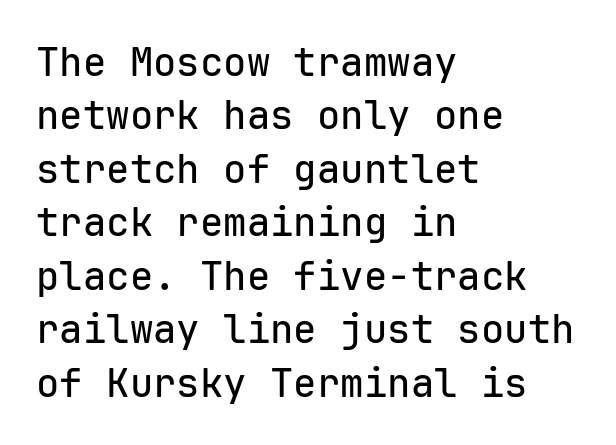
The image shows 39 px sans-serif type, upright, monospaced; set left-aligned, normal line spacing (1.37x), normal letter spacing, not underlined; low stroke contrast and a medium x-height.
